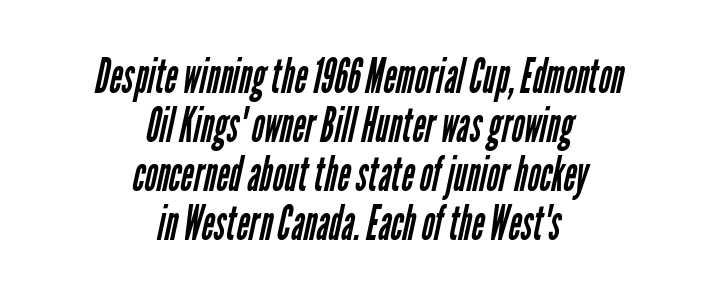
The image shows 49 px regular-weight, condensed sans-serif type; set centered, tight line spacing (1.0x), normal letter spacing, not underlined; low stroke contrast and a medium x-height.
